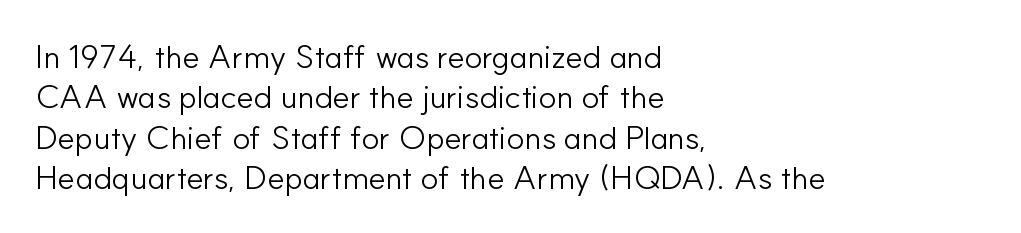
Compared with a typical body face, this is equally light or lighter still. Note the varied advance widths — an 'i' is clearly narrower than an 'm'. Notice how the stems are strictly vertical — no italics here. Any mark beneath the type? The region is blank.
